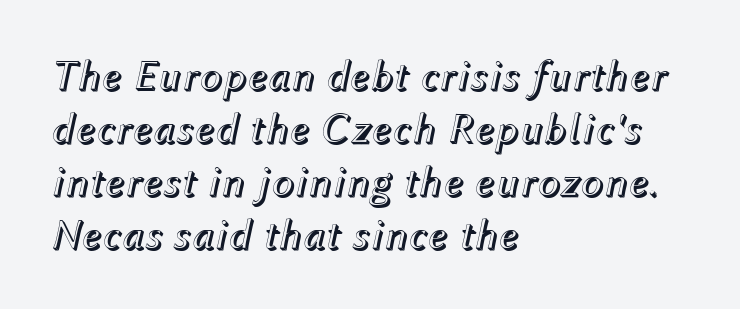
Which margin do the lines hug? The left one — the right edge is uneven. It's the slanting kind of type. Looks like regular typesetting: each glyph gets only the width it needs. Just letters on the line, the space beneath them empty. The gaps between neighbouring characters are ordinary and unremarkable.
